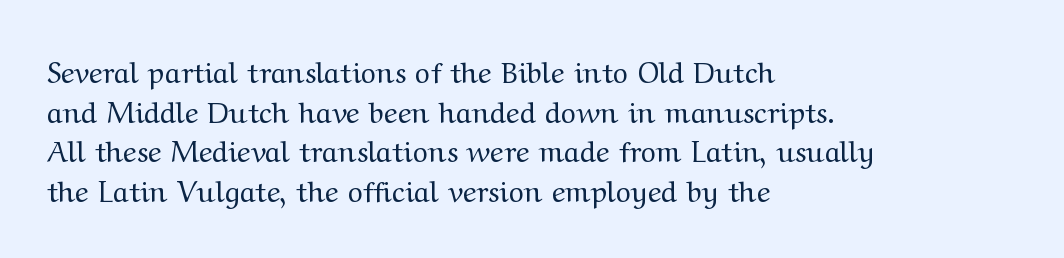
Q: Is the text bold? A: No.
Q: Is the text italic (slanted)? A: No, it is upright.
Q: Is the typeface a serif or a sans-serif typeface? A: Serif.
Q: Is the text underlined? A: No.
Q: How is the paragraph aligned? A: Left-aligned.
Q: Is the spacing between letters normal or unusually wide? A: Normal.
Q: Is the spacing between lines tight, normal or loose? A: Normal.
Q: Width (condensed, normal, or wide)? A: Wide.
Q: Stroke contrast? A: Medium.
Q: x-height? A: Medium.
Q: Monospaced? A: No.
